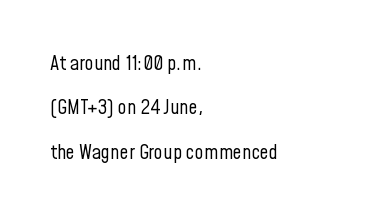
Italic? Not at all — the glyphs are vertical. The gaps between neighbouring characters are ordinary and unremarkable. Each stroke keeps to a modest, everyday thickness or less. Letters rest on an invisible, unmarked baseline. Layout note: lines flush left. The block of text is sparse from top to bottom, with ample space between rows.
